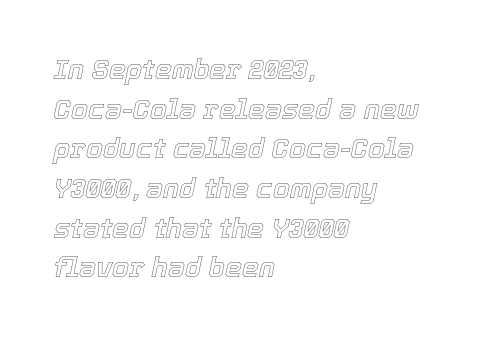
The image shows 27 px text type, italic (leaning right); set left-aligned, normal line spacing (1.47x), normal letter spacing, not underlined.
